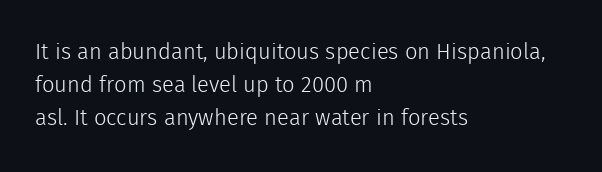
Tall strokes in this sample are plumb rather than angled. Weight: regular or lighter. Tracking value appears to be zero — textbook default spacing. The passage shown stacks its lines at a standard gap. The lines in this sample share a left origin and differ only in where they stop. Anything drawn beneath the words? Only blank space.
